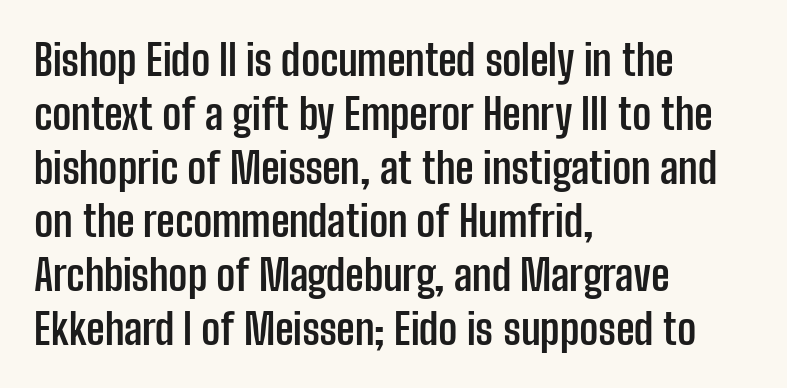
The image shows 42 px semibold, condensed sans-serif type, upright; set left-aligned, normal line spacing (1.28x), normal letter spacing, not underlined; low stroke contrast and a medium x-height.
